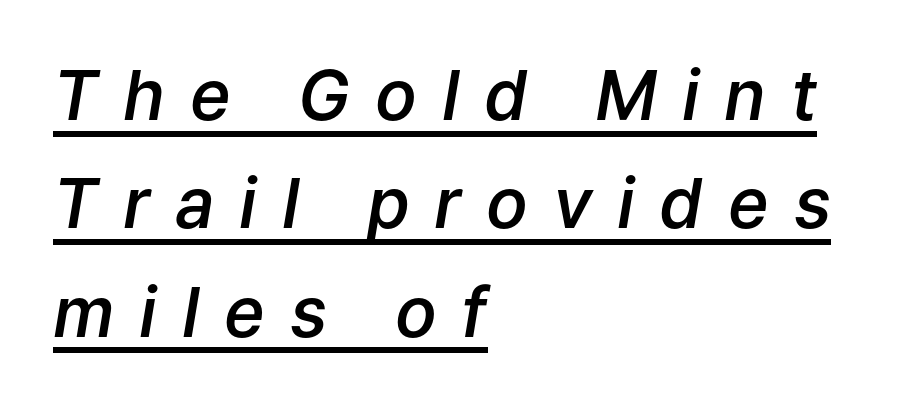
The image shows 69 px semibold type, italic (leaning right); set left-aligned, normal line spacing (1.57x), unusually wide letter spacing (+0.36 em), underlined; low stroke contrast and a medium x-height.
